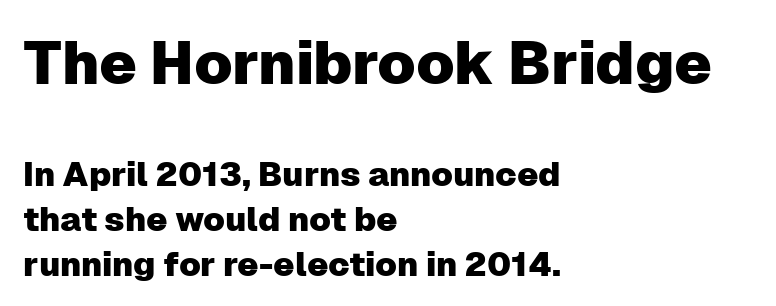
Q: Is the text italic (slanted)? A: No, it is upright.
Q: Is the typeface a serif or a sans-serif typeface? A: Sans-serif.
Q: Is the text underlined? A: No.
Q: How is the paragraph aligned? A: Left-aligned.
Q: Is the spacing between letters normal or unusually wide? A: Normal.
Q: Is the spacing between lines tight, normal or loose? A: Normal.
Q: Which block of text is set in a larger size, the first (top) or the second (bottom)? A: The first (top) one.
Q: Width (condensed, normal, or wide)? A: Normal.
Q: Stroke contrast? A: Low.
Q: x-height? A: Medium.
Q: Monospaced? A: No.
